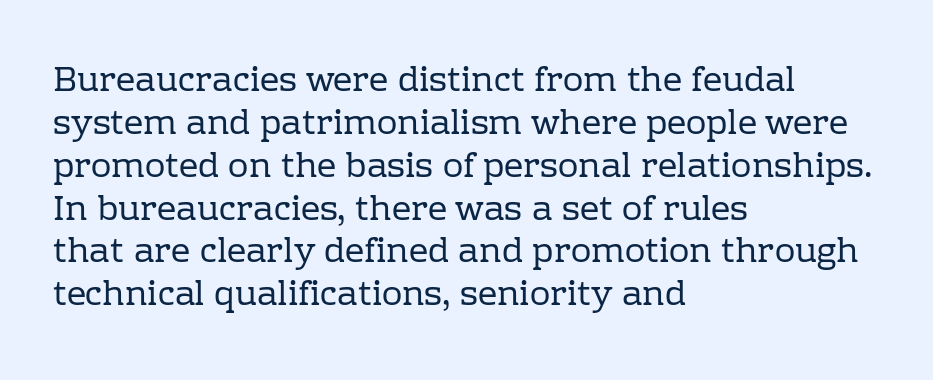
The image shows 34 px regular-weight serif type, upright; set left-aligned, normal line spacing (1.26x), normal letter spacing, not underlined; low stroke contrast and a medium x-height.
